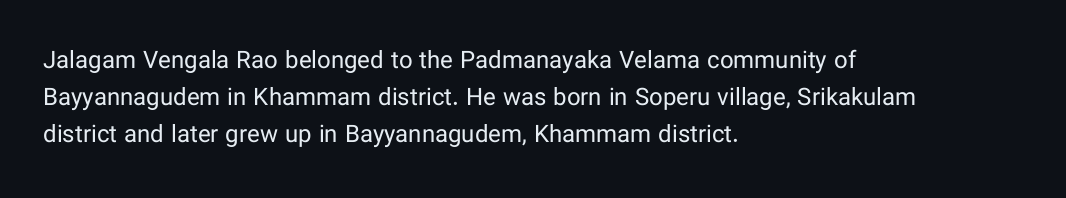
{"italic": "no", "bold": "no", "underline": "no", "align": "left", "line_spacing": "normal", "line_spacing_ratio": 1.54, "letter_spacing": "normal", "letter_spacing_em": 0.0, "glyph_px": 24}
